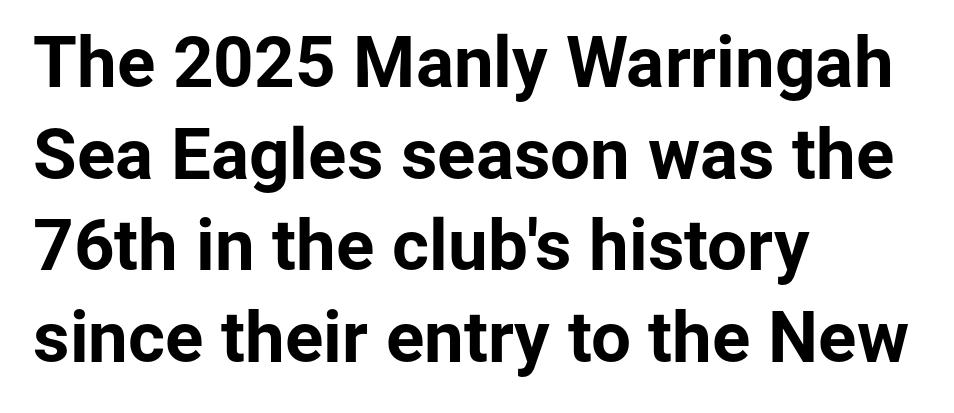
A bare baseline throughout the passage. The vertical gap from one line to the next is medium. Honestly, the letter spacing is just normal — you wouldn't notice it. Caption: bold face, heavy strokes. The passage shown is typed in a proportional face where columns would drift.
